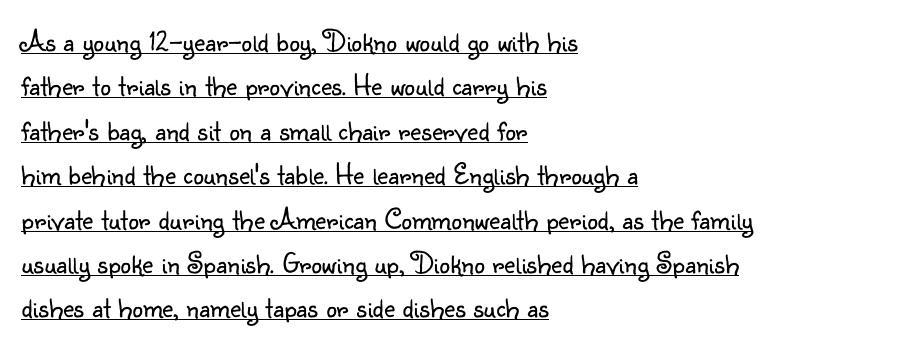
Q: Is the text bold? A: No.
Q: Is the text italic (slanted)? A: No, it is upright.
Q: Is the typeface a serif or a sans-serif typeface? A: Sans-serif.
Q: Is the text underlined? A: Yes.
Q: How is the paragraph aligned? A: Left-aligned.
Q: Is the spacing between letters normal or unusually wide? A: Normal.
Q: Is the spacing between lines tight, normal or loose? A: Normal.
Q: Width (condensed, normal, or wide)? A: Normal.
Q: Stroke contrast? A: Low.
Q: x-height? A: Small.
Q: Monospaced? A: No.
